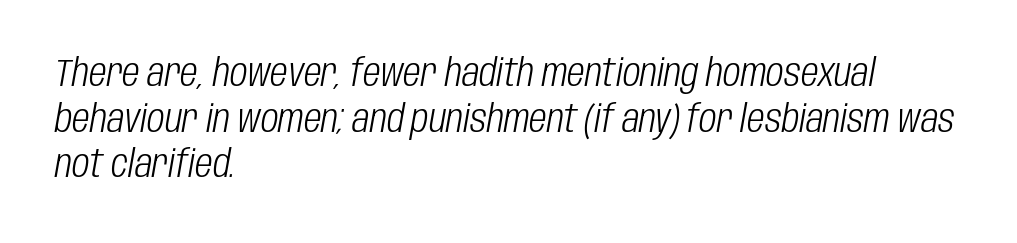
The image shows 38 px light, condensed type, italic (leaning right); set left-aligned, line spacing 1.2x, normal letter spacing, not underlined; low stroke contrast and a large x-height.
